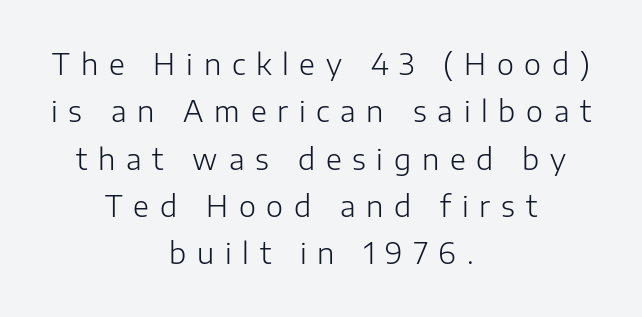
The face looks like a standard text weight, possibly lighter. The letters stand straight up with perfectly vertical stems. This rendering features lettering with no underline. Varying glyph widths throughout — classic text-font behaviour. Summary of vertical rhythm: regular, with standard interline spacing. Serifs: no, the terminals of the letterforms are clean.
